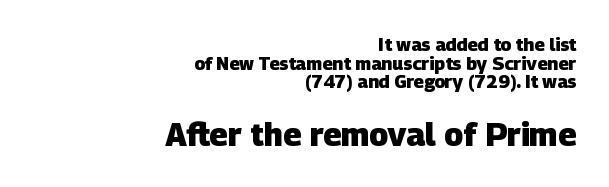
Q: Is the text bold? A: Yes.
Q: Is the typeface a serif or a sans-serif typeface? A: Sans-serif.
Q: Is the text underlined? A: No.
Q: How is the paragraph aligned? A: Right-aligned.
Q: Is the spacing between letters normal or unusually wide? A: Normal.
Q: Is the spacing between lines tight, normal or loose? A: Tight.
Q: Which block of text is set in a larger size, the first (top) or the second (bottom)? A: The second (bottom) one.
Q: Width (condensed, normal, or wide)? A: Normal.
Q: Stroke contrast? A: Low.
Q: x-height? A: Large.
Q: Monospaced? A: No.
